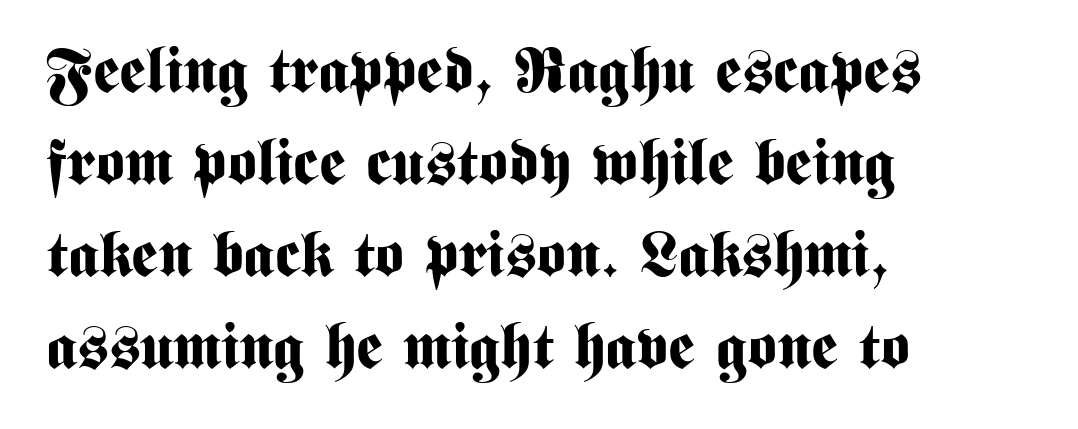
Q: Is the text bold? A: Yes.
Q: Is the text italic (slanted)? A: No, it is upright.
Q: Is the typeface a serif or a sans-serif typeface? A: Sans-serif.
Q: Is the text underlined? A: No.
Q: How is the paragraph aligned? A: Left-aligned.
Q: Is the spacing between letters normal or unusually wide? A: Normal.
Q: Is the spacing between lines tight, normal or loose? A: Normal.
Q: Width (condensed, normal, or wide)? A: Condensed.
Q: Stroke contrast? A: Medium.
Q: x-height? A: Medium.
Q: Monospaced? A: No.
